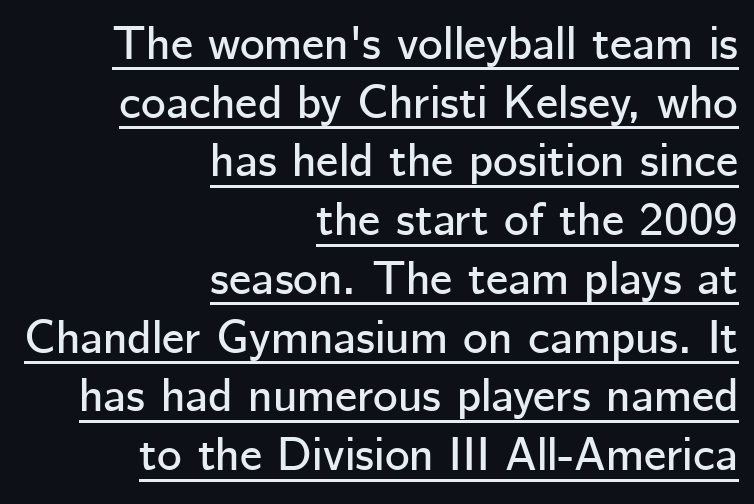
{"serif": "no", "italic": "no", "width": "normal", "stroke_contrast": "low", "x_height": "medium", "monospaced": "no", "underline": "yes", "align": "right", "line_spacing": "normal", "line_spacing_ratio": 1.25, "letter_spacing": "normal", "letter_spacing_em": 0.0, "glyph_px": 47}
